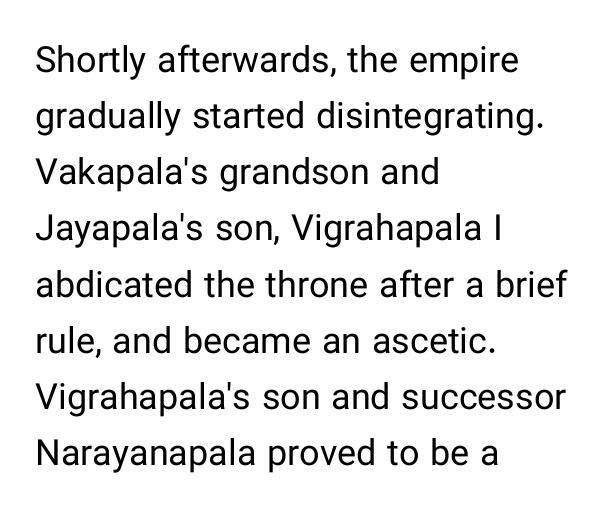
Q: Is the text bold? A: No.
Q: Is the text italic (slanted)? A: No, it is upright.
Q: Is the typeface a serif or a sans-serif typeface? A: Sans-serif.
Q: Is the text underlined? A: No.
Q: How is the paragraph aligned? A: Left-aligned.
Q: Is the spacing between letters normal or unusually wide? A: Normal.
Q: Is the spacing between lines tight, normal or loose? A: Normal.
Q: Width (condensed, normal, or wide)? A: Normal.
Q: Stroke contrast? A: Low.
Q: x-height? A: Medium.
Q: Monospaced? A: No.
